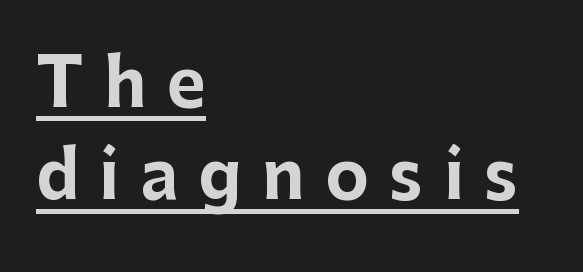
{"serif": "no", "italic": "no", "bold": "yes", "weight": "bold", "width": "normal", "stroke_contrast": "low", "x_height": "medium", "monospaced": "no", "underline": "yes", "align": "left", "line_spacing": "normal", "line_spacing_ratio": 1.4, "letter_spacing": "wide", "letter_spacing_em": 0.31, "glyph_px": 66}
